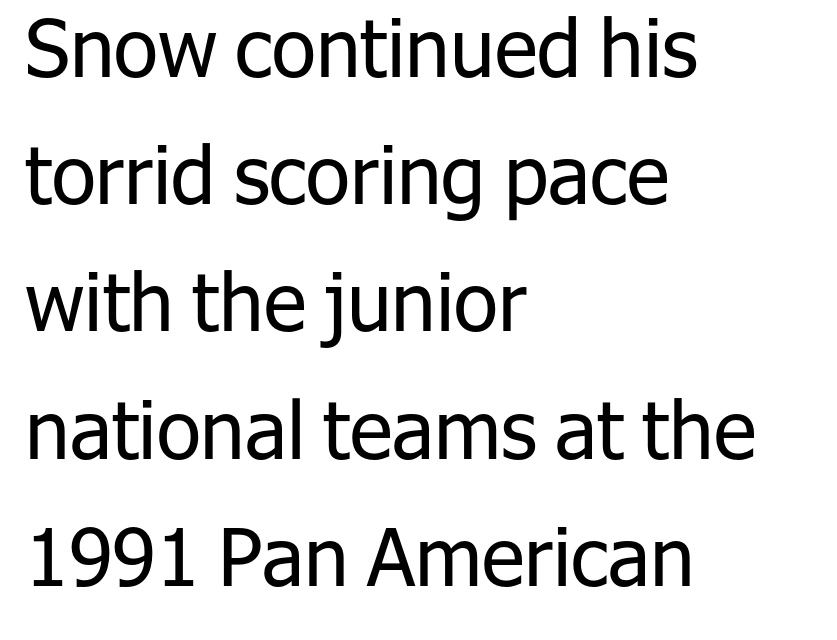
Q: Is the text bold? A: No.
Q: Is the text italic (slanted)? A: No, it is upright.
Q: Is the typeface a serif or a sans-serif typeface? A: Sans-serif.
Q: Is the text underlined? A: No.
Q: How is the paragraph aligned? A: Left-aligned.
Q: Is the spacing between letters normal or unusually wide? A: Normal.
Q: Is the spacing between lines tight, normal or loose? A: Normal.
Q: Width (condensed, normal, or wide)? A: Normal.
Q: Stroke contrast? A: Low.
Q: x-height? A: Medium.
Q: Monospaced? A: No.
